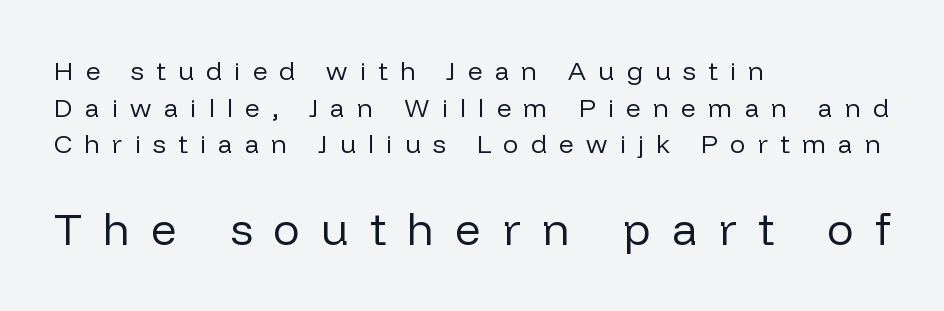
Q: Is the text bold? A: No.
Q: Is the text italic (slanted)? A: No, it is upright.
Q: Is the typeface a serif or a sans-serif typeface? A: Sans-serif.
Q: Is the text underlined? A: No.
Q: How is the paragraph aligned? A: Left-aligned.
Q: Is the spacing between letters normal or unusually wide? A: Unusually wide.
Q: Is the spacing between lines tight, normal or loose? A: Normal.
Q: Which block of text is set in a larger size, the first (top) or the second (bottom)? A: The second (bottom) one.
Q: Width (condensed, normal, or wide)? A: Normal.
Q: Stroke contrast? A: Low.
Q: x-height? A: Medium.
Q: Monospaced? A: No.
